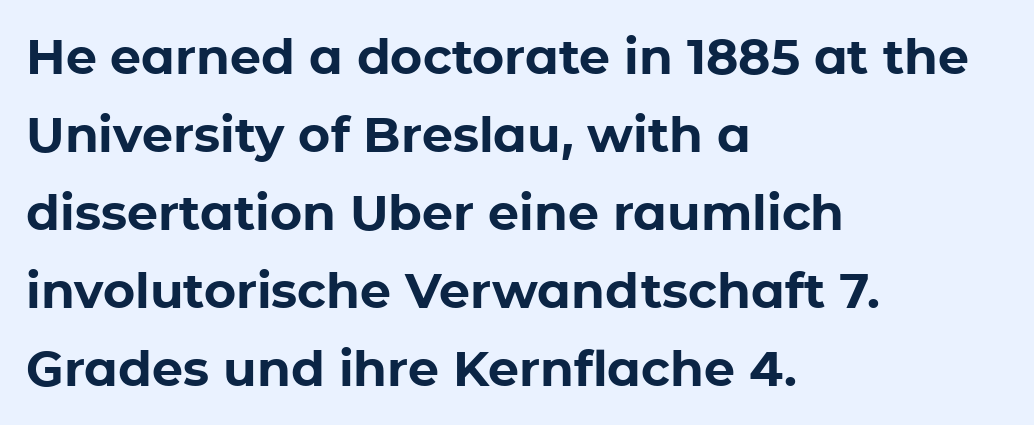
The image shows 49 px bold sans-serif type, upright; set left-aligned, normal line spacing (1.59x), normal letter spacing, not underlined; low stroke contrast and a medium x-height.
